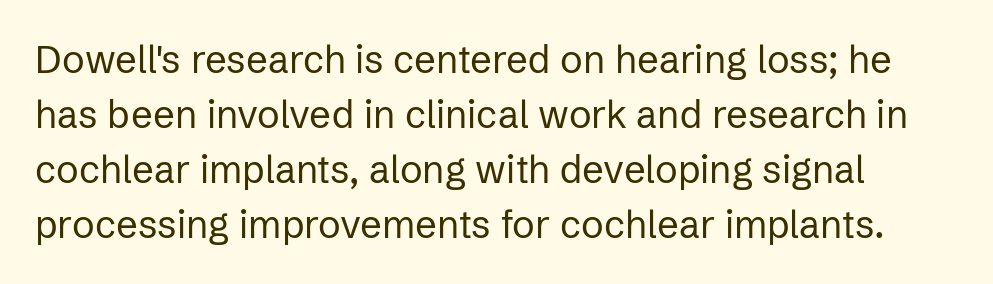
Observe the ordinary spacing: letters are neighbours, not strangers. The paragraph shown leans on its left margin. Is there any slant? The stems are plumb. I'd call this a sans setting — the letters go barefoot.
